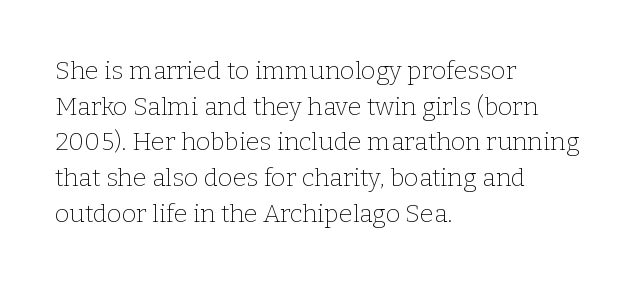
Q: Is the text bold? A: No.
Q: Is the text italic (slanted)? A: No, it is upright.
Q: Is the text underlined? A: No.
Q: How is the paragraph aligned? A: Left-aligned.
Q: Is the spacing between letters normal or unusually wide? A: Normal.
Q: Is the spacing between lines tight, normal or loose? A: Normal.
